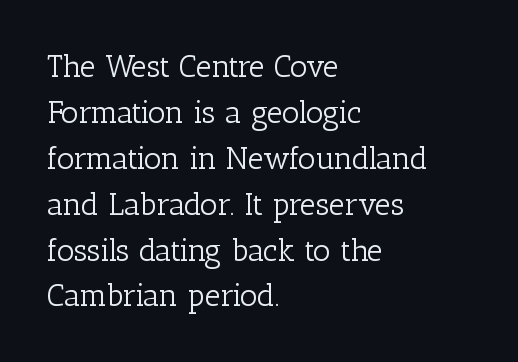
Check under the words: just untouched page. Where is the straight margin? On the left. Check where the strokes stop: tiny serifs finish them off. How are the letters spaced? Ordinarily, with no added tracking. Characters remain perfectly vertical along every line.
